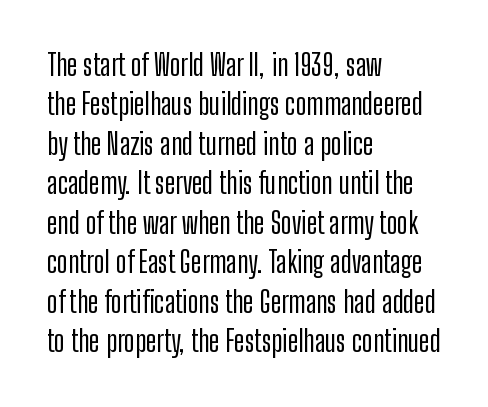
The image shows 29 px condensed sans-serif type, upright; set left-aligned, normal line spacing (1.36x), normal letter spacing, not underlined; low stroke contrast and a medium x-height.
